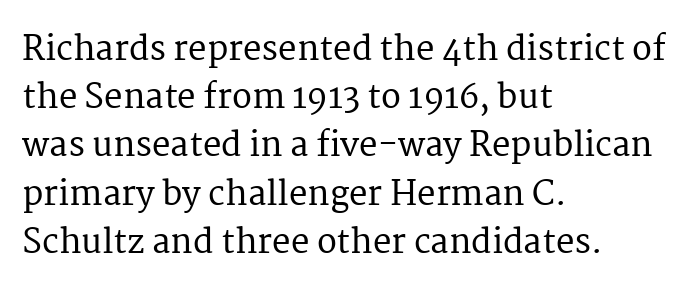
The image shows 33 px serif type, upright; set left-aligned, normal line spacing (1.46x), normal letter spacing, not underlined; medium stroke contrast and a medium x-height.
